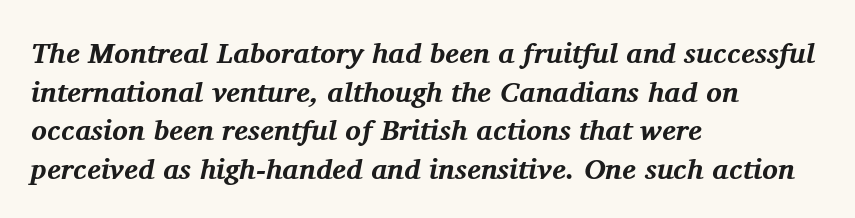
Q: Is the text bold? A: Yes.
Q: Is the text italic (slanted)? A: Yes, it leans right by about 11 degrees.
Q: Is the typeface a serif or a sans-serif typeface? A: Serif.
Q: Is the text underlined? A: No.
Q: How is the paragraph aligned? A: Left-aligned.
Q: Is the spacing between letters normal or unusually wide? A: Normal.
Q: Is the spacing between lines tight, normal or loose? A: Normal.
Q: Width (condensed, normal, or wide)? A: Normal.
Q: Stroke contrast? A: Medium.
Q: x-height? A: Medium.
Q: Monospaced? A: No.
